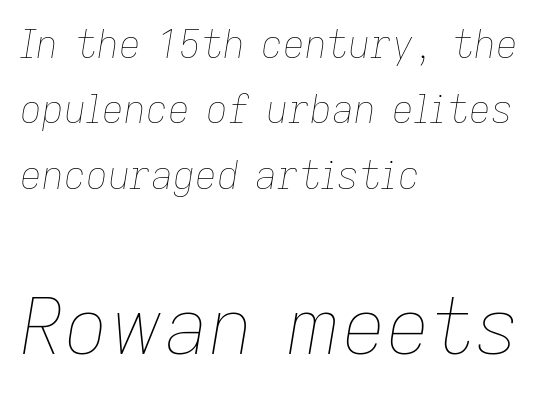
A light-to-regular cut is what we see here. Any mark beneath the type? The region is blank. The rendering uses natural spacing where letterforms have individual widths. Italic? Definitely — the glyphs are oblique. These lines stack with their left ends in a neat column. The passage shown has conventional tracking throughout.
